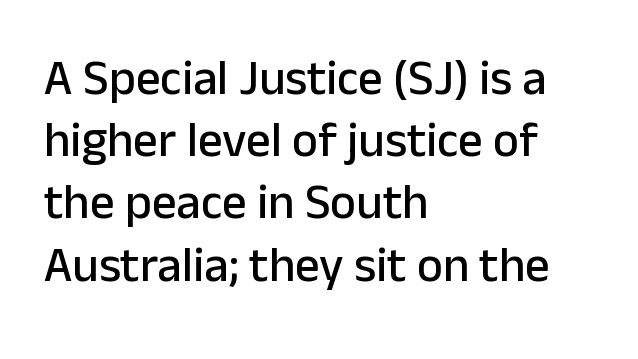
The image shows 49 px sans-serif type, upright; set left-aligned, normal line spacing (1.27x), normal letter spacing, not underlined; low stroke contrast and a medium x-height.
